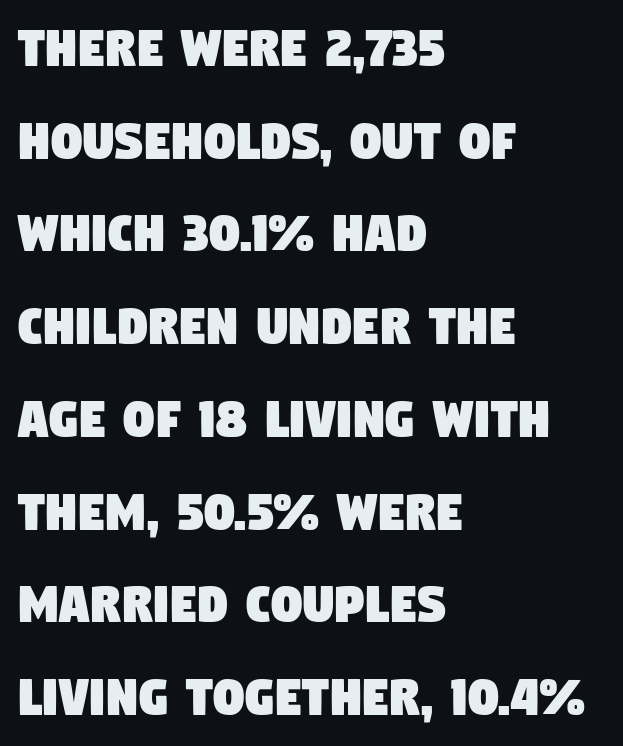
Nobody drew a line under any word here. This sample has the flowing, uneven cadence of proportional lettering. Caption: standard tracking, unaltered. Classification — sans serif. Line starts are locked; line ends wander. The block of text has a typical density, with ordinary space between rows.
